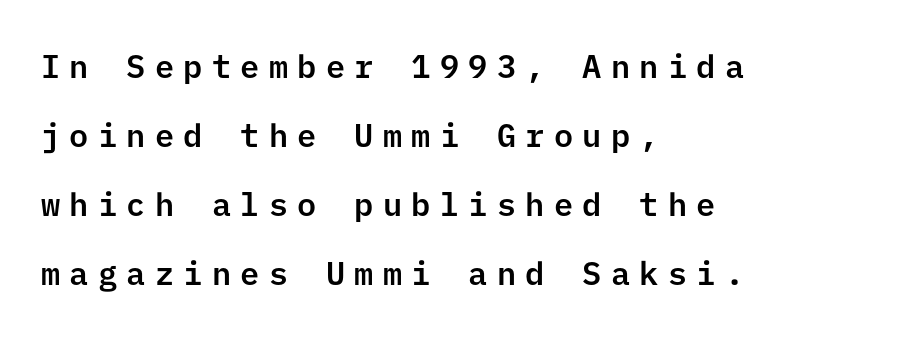
The image shows 32 px sans-serif type, upright; set left-aligned, loose line spacing (2.16x), unusually wide letter spacing (+0.29 em), not underlined; low stroke contrast and a medium x-height.
